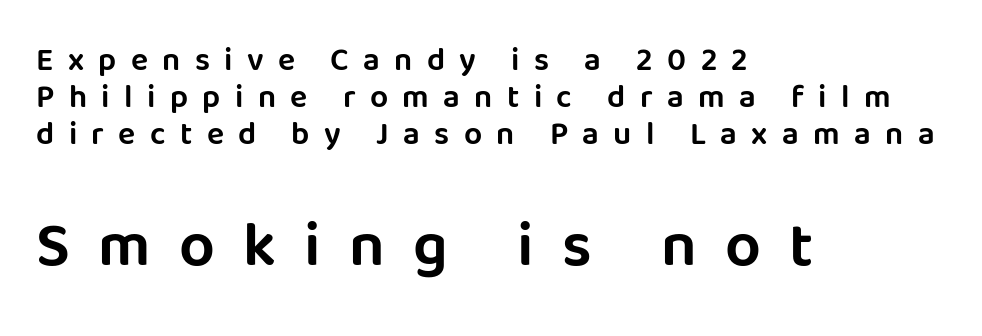
Q: Is the text italic (slanted)? A: No, it is upright.
Q: Is the typeface a serif or a sans-serif typeface? A: Sans-serif.
Q: Is the text underlined? A: No.
Q: How is the paragraph aligned? A: Left-aligned.
Q: Is the spacing between letters normal or unusually wide? A: Unusually wide.
Q: Which block of text is set in a larger size, the first (top) or the second (bottom)? A: The second (bottom) one.
Q: Width (condensed, normal, or wide)? A: Normal.
Q: Stroke contrast? A: Low.
Q: x-height? A: Large.
Q: Monospaced? A: No.
